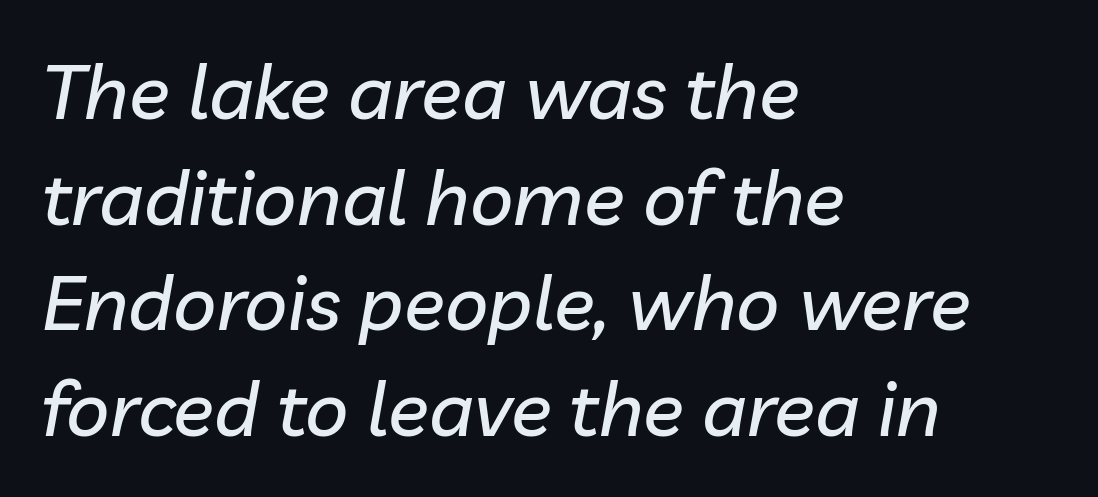
The image shows 76 px text type, italic (leaning right); set left-aligned, normal line spacing (1.39x), normal letter spacing, not underlined; low stroke contrast and a medium x-height.
